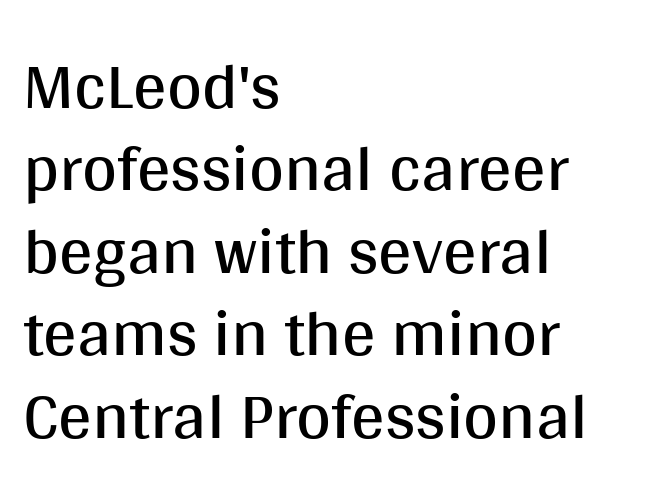
Q: Is the text bold? A: No.
Q: Is the text italic (slanted)? A: No, it is upright.
Q: Is the typeface a serif or a sans-serif typeface? A: Sans-serif.
Q: Is the text underlined? A: No.
Q: How is the paragraph aligned? A: Left-aligned.
Q: Is the spacing between letters normal or unusually wide? A: Normal.
Q: Width (condensed, normal, or wide)? A: Normal.
Q: Stroke contrast? A: Medium.
Q: x-height? A: Large.
Q: Monospaced? A: No.
